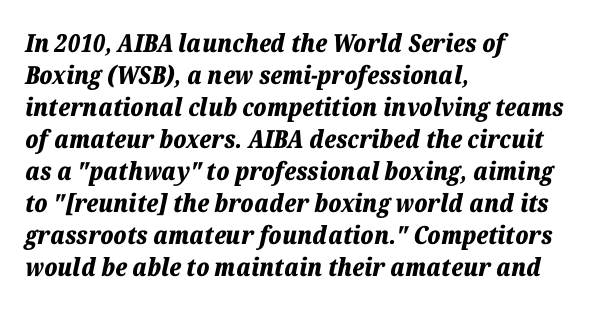
The image shows 25 px bold type, italic (leaning right); set left-aligned, normal line spacing (1.28x), normal letter spacing, not underlined.
